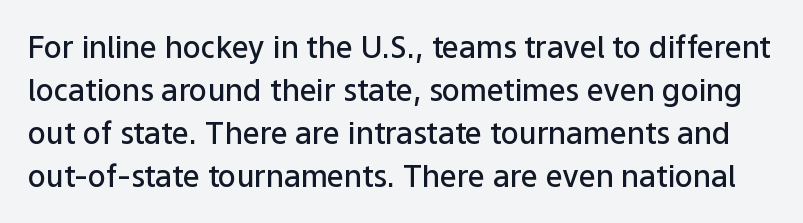
The image shows 30 px semibold sans-serif type, upright; set normal line spacing (1.43x), normal letter spacing, not underlined; low stroke contrast and a medium x-height.
